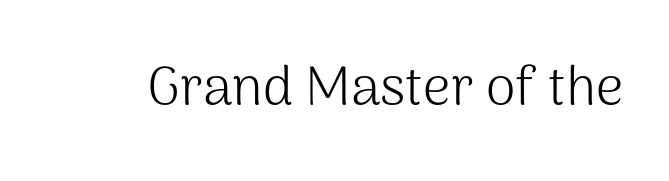
Here the designer chose a conventional face with non-uniform glyph widths. Are there feet on the stems? There aren't — it's a sans. The letters look calm and open, with moderate or lighter stems. The face used here is rendered with its standard letterfit.
